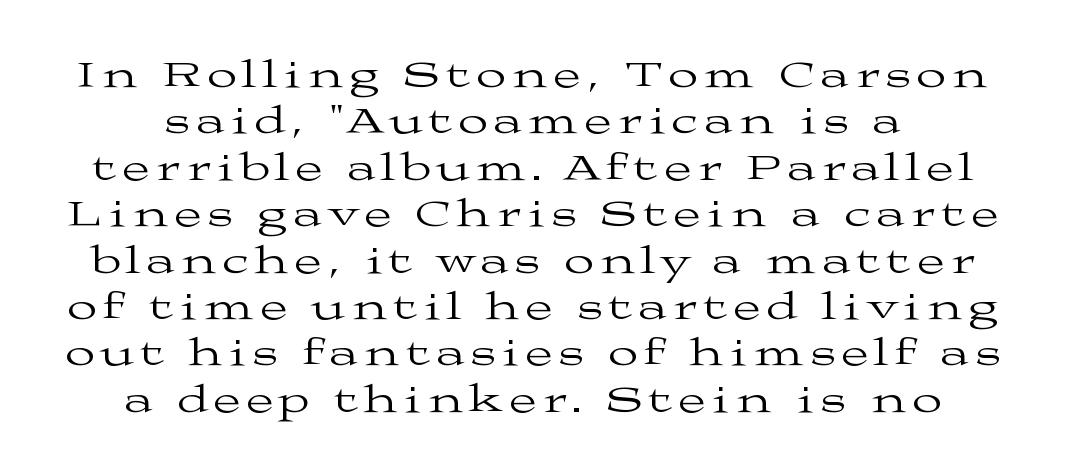
Q: Is the text bold? A: No.
Q: Is the text italic (slanted)? A: No, it is upright.
Q: Is the typeface a serif or a sans-serif typeface? A: Serif.
Q: Is the text underlined? A: No.
Q: How is the paragraph aligned? A: Centered.
Q: Width (condensed, normal, or wide)? A: Wide.
Q: Stroke contrast? A: Medium.
Q: x-height? A: Medium.
Q: Monospaced? A: No.
